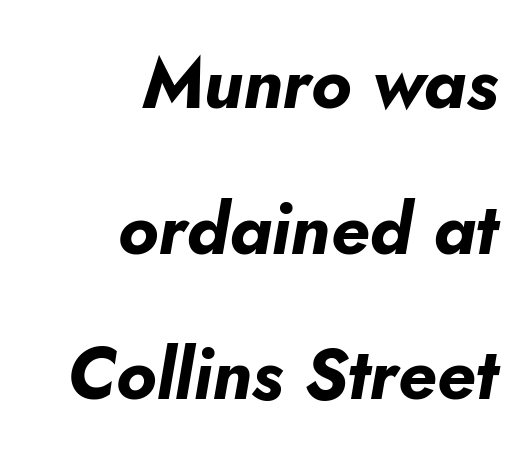
Q: Is the text bold? A: Yes.
Q: Is the text italic (slanted)? A: Yes, it leans right by about 10 degrees.
Q: Is the text underlined? A: No.
Q: How is the paragraph aligned? A: Right-aligned.
Q: Is the spacing between letters normal or unusually wide? A: Normal.
Q: Is the spacing between lines tight, normal or loose? A: Loose.
Q: Width (condensed, normal, or wide)? A: Normal.
Q: Stroke contrast? A: Low.
Q: x-height? A: Small.
Q: Monospaced? A: No.
